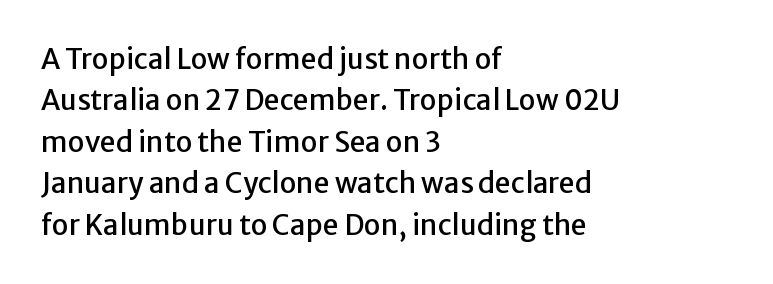
{"serif": "no", "italic": "no", "width": "normal", "stroke_contrast": "low", "x_height": "medium", "monospaced": "no", "underline": "no", "align": "left", "line_spacing": "normal", "line_spacing_ratio": 1.48, "letter_spacing": "normal", "letter_spacing_em": 0.0, "glyph_px": 28}
